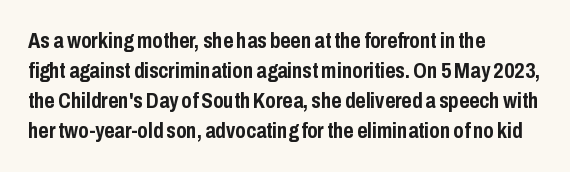
The image shows 22 px bold type, upright; set left-aligned, normal line spacing (1.37x), normal letter spacing, not underlined.
